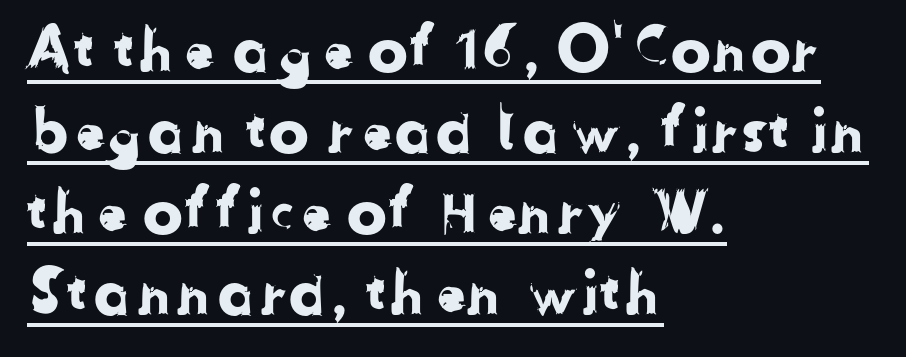
Do the characters align in a grid? No, the font is proportional. Emphasis is given by a line drawn under the lettering. One-word summary of the alignment: left. The face used here is a sans, in the tradition of grotesques and geometrics. Each word holds together tightly as a unit, with standard inter-letter gaps. Line spacing here is normal.
